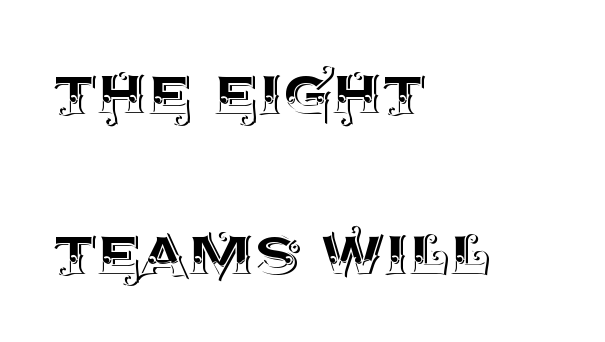
Q: Is the text italic (slanted)? A: No, it is upright.
Q: Is the text underlined? A: No.
Q: How is the paragraph aligned? A: Left-aligned.
Q: Is the spacing between letters normal or unusually wide? A: Normal.
Q: Is the spacing between lines tight, normal or loose? A: Loose.
Q: Width (condensed, normal, or wide)? A: Normal.
Q: x-height? A: Large.
Q: Monospaced? A: No.
